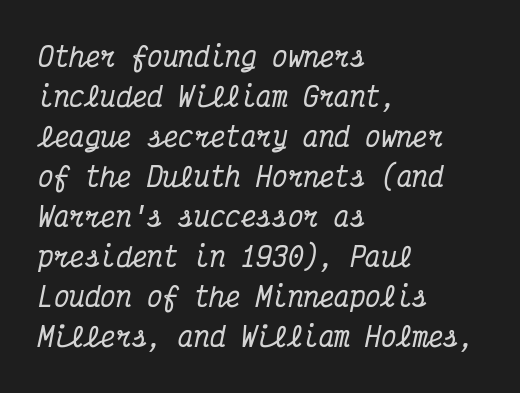
The image shows 26 px text type, italic (leaning right); set left-aligned, normal line spacing (1.54x), normal letter spacing, not underlined.
